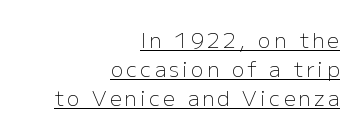
These lines were composed using upright roman letters. Has an underline been added? It has. Horizontally, the lines are justified to the trailing edge only. The block of text has a typical density, with ordinary space between rows.
